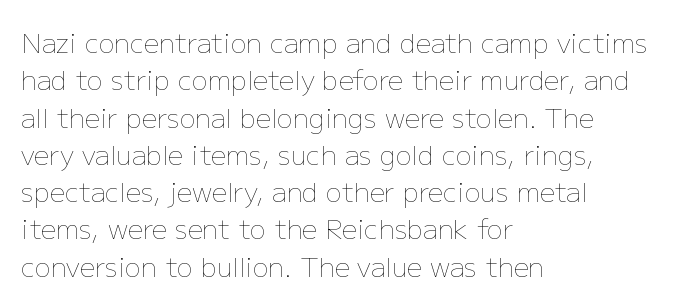
Interline gaps are of average width in this sample. Inter-character spacing is left at the font's built-in metrics. If you drew a line through each stem, it would be perfectly vertical. Words float on clear page, feet unadorned. Each line starts at the same left margin while the right side varies.
